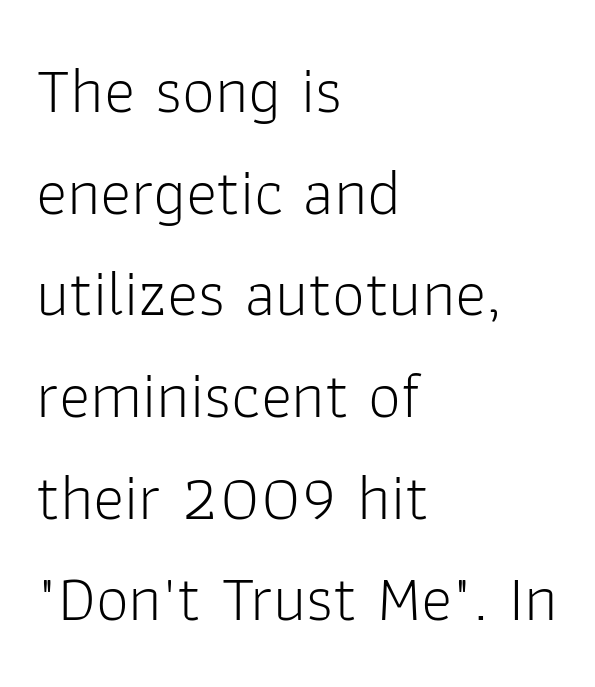
Q: Is the text bold? A: No.
Q: Is the text italic (slanted)? A: No, it is upright.
Q: Is the typeface a serif or a sans-serif typeface? A: Sans-serif.
Q: Is the text underlined? A: No.
Q: How is the paragraph aligned? A: Left-aligned.
Q: Is the spacing between letters normal or unusually wide? A: Normal.
Q: Is the spacing between lines tight, normal or loose? A: Normal.
Q: Width (condensed, normal, or wide)? A: Normal.
Q: Stroke contrast? A: Low.
Q: x-height? A: Medium.
Q: Monospaced? A: No.
